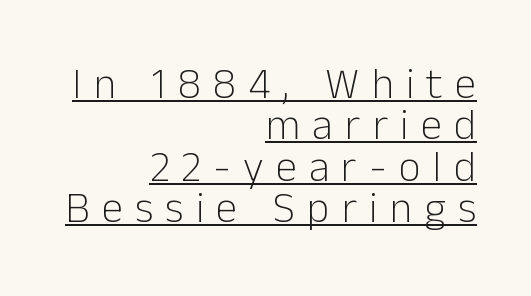
Q: Is the text bold? A: No.
Q: Is the text italic (slanted)? A: No, it is upright.
Q: Is the typeface a serif or a sans-serif typeface? A: Sans-serif.
Q: Is the text underlined? A: Yes.
Q: How is the paragraph aligned? A: Right-aligned.
Q: Is the spacing between letters normal or unusually wide? A: Unusually wide.
Q: Is the spacing between lines tight, normal or loose? A: Tight.
Q: Width (condensed, normal, or wide)? A: Normal.
Q: Stroke contrast? A: Low.
Q: x-height? A: Medium.
Q: Monospaced? A: No.
